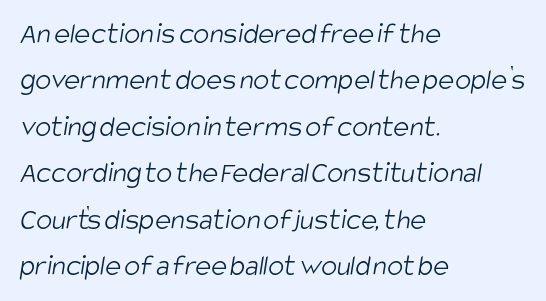
Just letters on the line, the space beneath them empty. Looks like regular typesetting: each glyph gets only the width it needs. To sum up the face: it is a sans, with no serifs. This rendering leaves character spacing at its baseline value. The face looks like a standard text weight, possibly lighter. The typesetter chose a ragged-right arrangement here.
